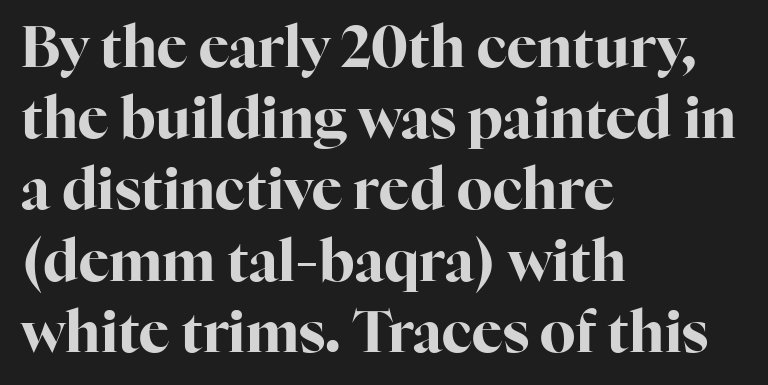
Q: Is the text bold? A: Yes.
Q: Is the text italic (slanted)? A: No, it is upright.
Q: Is the typeface a serif or a sans-serif typeface? A: Serif.
Q: Is the text underlined? A: No.
Q: How is the paragraph aligned? A: Left-aligned.
Q: Is the spacing between letters normal or unusually wide? A: Normal.
Q: Is the spacing between lines tight, normal or loose? A: Normal.
Q: Width (condensed, normal, or wide)? A: Normal.
Q: Stroke contrast? A: High.
Q: x-height? A: Medium.
Q: Monospaced? A: No.
